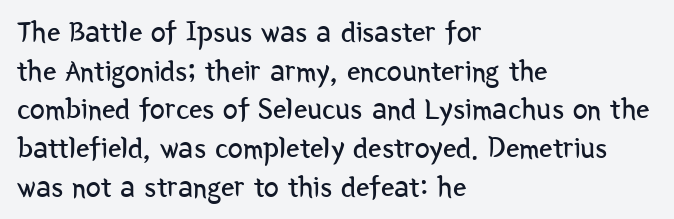
The image shows 30 px regular-weight, condensed sans-serif type, upright; set left-aligned, normal line spacing (1.29x), normal letter spacing, not underlined; low stroke contrast and a medium x-height.
